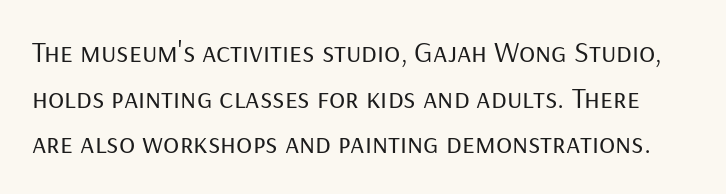
The typesetting does not lean heavy: it is not bold. Ordinary non-slanted type is in use. The tracking reads as untouched default to a designer's eye. You could not count columns in this text — the font is proportionally spaced. These lines sit exactly where default settings would place them.
